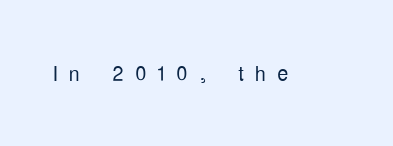
{"serif": "no", "italic": "no", "bold": "no", "weight": "light", "width": "condensed", "stroke_contrast": "low", "x_height": "medium", "monospaced": "no", "underline": "no", "letter_spacing": "wide", "letter_spacing_em": 0.4, "glyph_px": 28}
